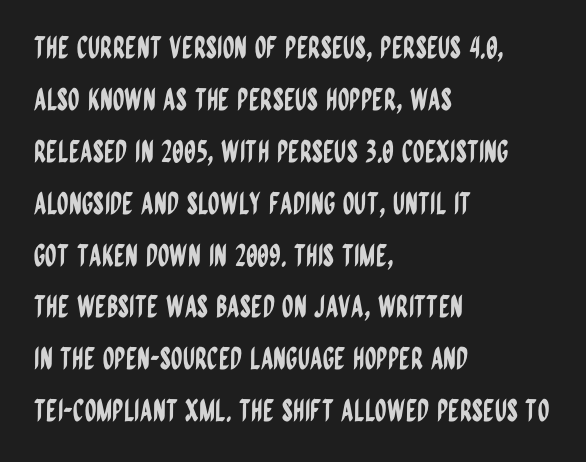
The face used here is rendered with its standard letterfit. Style check: upright. Look at the bottom of the vertical strokes: they stop flat, with no serifs. The string is rendered with underlining switched off. All the whitespace from short lines collects on the right. The face used here is proportionally spaced, like ordinary book or web type.
